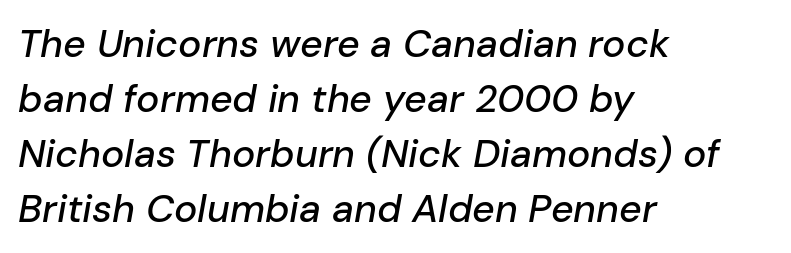
{"italic": "yes", "lean": "right", "slant_degrees": 10, "width": "normal", "stroke_contrast": "low", "x_height": "medium", "monospaced": "no", "underline": "no", "align": "left", "line_spacing": "normal", "line_spacing_ratio": 1.41, "letter_spacing": "normal", "letter_spacing_em": 0.0, "glyph_px": 39}
